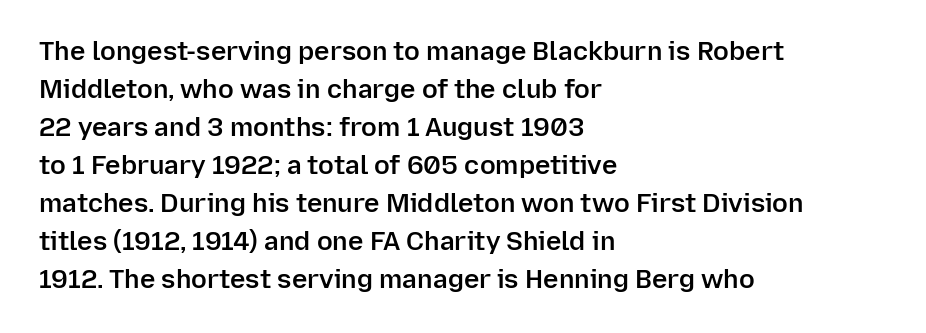
Q: Is the text bold? A: Semi-bold.
Q: Is the text italic (slanted)? A: No, it is upright.
Q: Is the text underlined? A: No.
Q: How is the paragraph aligned? A: Left-aligned.
Q: Is the spacing between letters normal or unusually wide? A: Normal.
Q: Is the spacing between lines tight, normal or loose? A: Normal.
